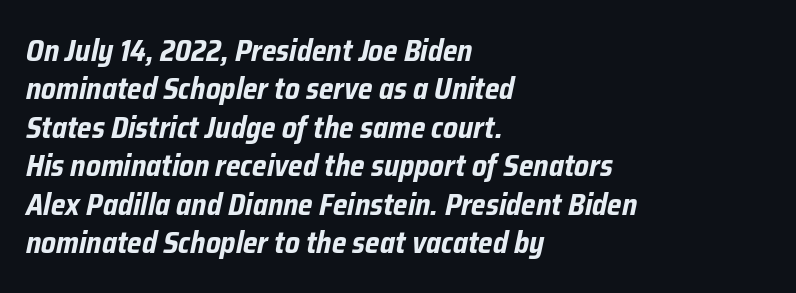
These lines carry a lot of weight — the face is fully bold. The line-height multiplier appears to be the usual default. Style check: oblique. Character widths vary here, with narrow letters taking less room than wide ones. Leftover space on each line is placed entirely after the last word.
